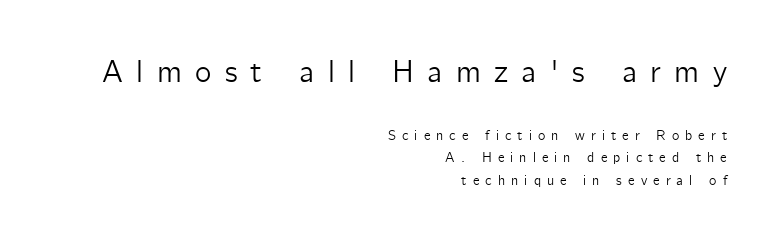
The image shows 31 px sans-serif type, upright; set right-aligned, normal line spacing (1.59x), unusually wide letter spacing (+0.43 em), not underlined; the first (top) block is 2.21x larger; low stroke contrast and a medium x-height.
